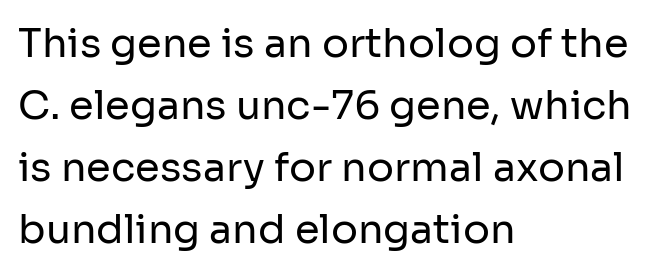
Here the glyphs are tracked normally, forming tight word shapes. You could not count columns in this text — the font is proportionally spaced. The letters look calm and open, with moderate or lighter stems. Plain, unruled lines of type. This block has exactly the height ordinary leading produces. Teacher's note: observe the even left margin — that is flush-left alignment.
